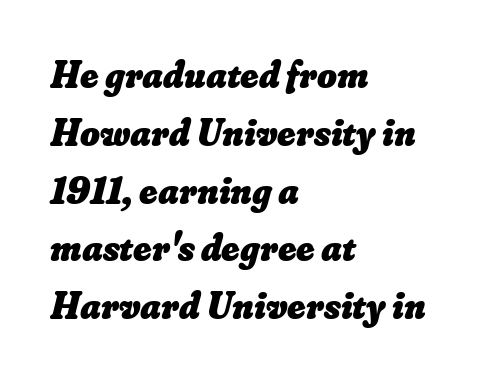
The image shows 38 px heavy type; set left-aligned, normal line spacing (1.52x), normal letter spacing, not underlined; low stroke contrast and a small x-height.
